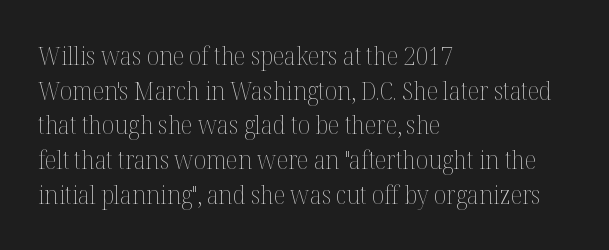
Q: Is the text bold? A: No.
Q: Is the text italic (slanted)? A: No, it is upright.
Q: Is the text underlined? A: No.
Q: How is the paragraph aligned? A: Left-aligned.
Q: Is the spacing between letters normal or unusually wide? A: Normal.
Q: Is the spacing between lines tight, normal or loose? A: Normal.
